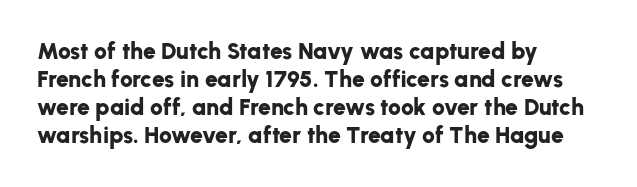
Look at the stroke-to-counter ratio: heavy, a bold. Ordinary non-slanted type is in use. The baseline area is clear. The setting favours the left margin, as ordinary paragraphs usually do. Look at the tracking — it's just the regular setting, nothing added.
